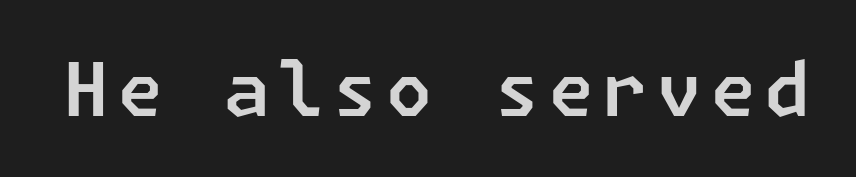
{"serif": "no", "width": "normal", "stroke_contrast": "low", "x_height": "medium", "underline": "no", "glyph_px": 74}
